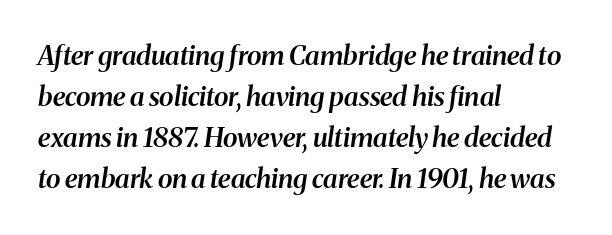
Q: Is the text bold? A: Semi-bold.
Q: Is the text italic (slanted)? A: Yes, it leans right by about 8 degrees.
Q: Is the text underlined? A: No.
Q: How is the paragraph aligned? A: Left-aligned.
Q: Is the spacing between letters normal or unusually wide? A: Normal.
Q: Is the spacing between lines tight, normal or loose? A: Normal.
